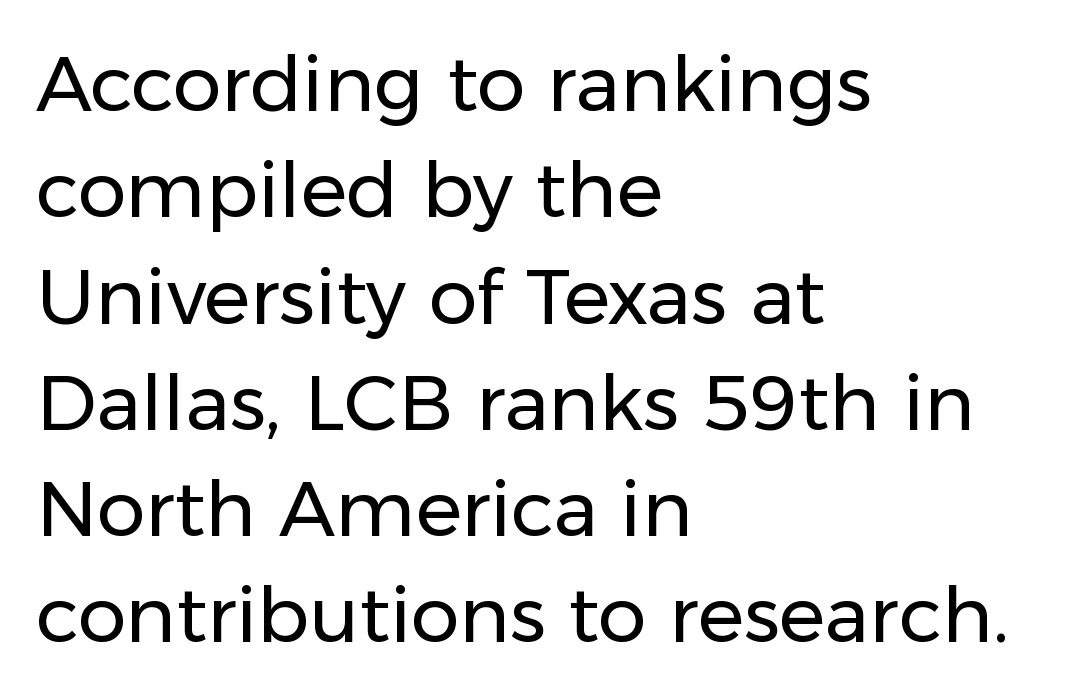
Q: Is the text bold? A: No.
Q: Is the text italic (slanted)? A: No, it is upright.
Q: Is the typeface a serif or a sans-serif typeface? A: Sans-serif.
Q: Is the text underlined? A: No.
Q: How is the paragraph aligned? A: Left-aligned.
Q: Is the spacing between letters normal or unusually wide? A: Normal.
Q: Is the spacing between lines tight, normal or loose? A: Normal.
Q: Width (condensed, normal, or wide)? A: Normal.
Q: Stroke contrast? A: Low.
Q: x-height? A: Medium.
Q: Monospaced? A: No.
